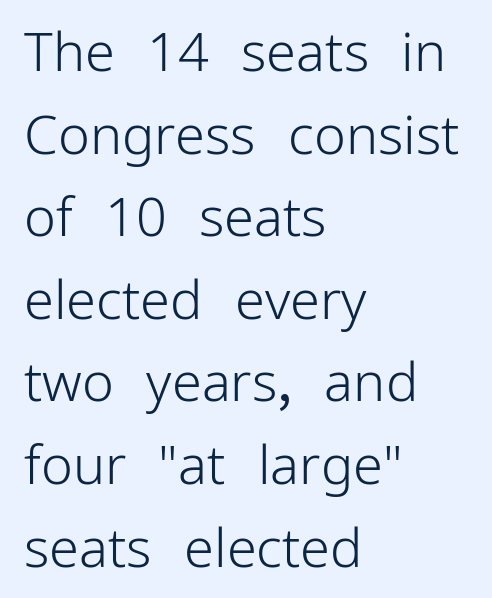
{"serif": "no", "italic": "no", "bold": "no", "weight": "light", "width": "normal", "stroke_contrast": "low", "x_height": "medium", "monospaced": "no", "underline": "no", "align": "left", "line_spacing": "normal", "line_spacing_ratio": 1.53, "letter_spacing": "normal", "letter_spacing_em": 0.0, "glyph_px": 54}
